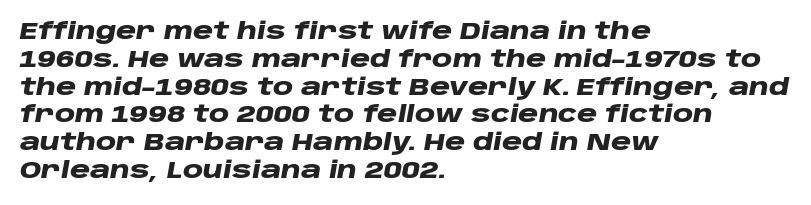
Clear beneath every line of the passage. Posture: slanted. These lines keep a tight, regular rhythm from letter to letter. The setting favours the left margin, as ordinary paragraphs usually do. Heavy-handed strokes throughout: this text is bold.
